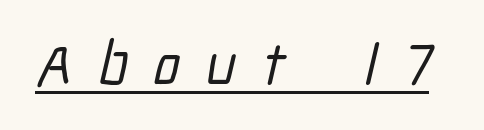
{"serif": "no", "width": "condensed", "stroke_contrast": "low", "x_height": "medium", "monospaced": "no", "underline": "yes", "letter_spacing": "wide", "letter_spacing_em": 0.43, "glyph_px": 60}
